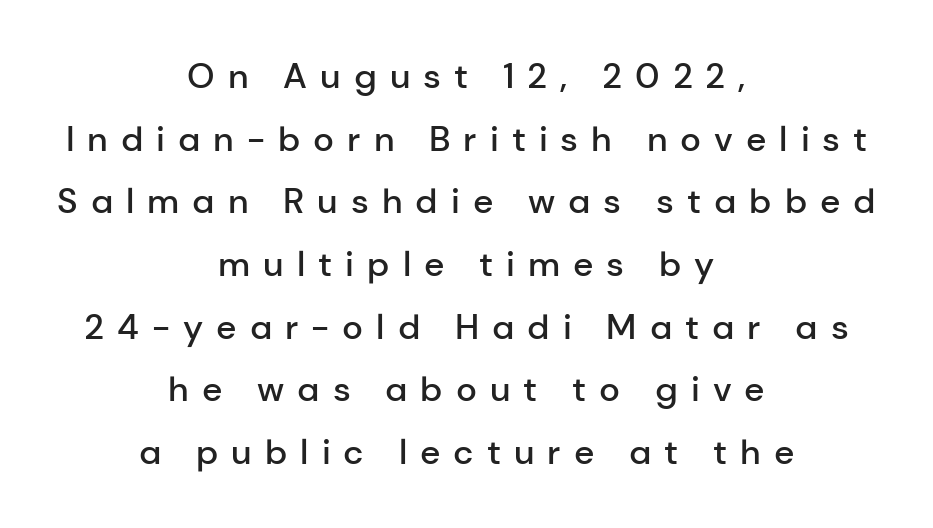
{"serif": "no", "italic": "no", "bold": "semi", "weight": "semibold", "width": "normal", "stroke_contrast": "low", "x_height": "medium", "monospaced": "no", "underline": "no", "align": "center", "line_spacing_ratio": 1.79, "letter_spacing": "wide", "letter_spacing_em": 0.37, "glyph_px": 35}
